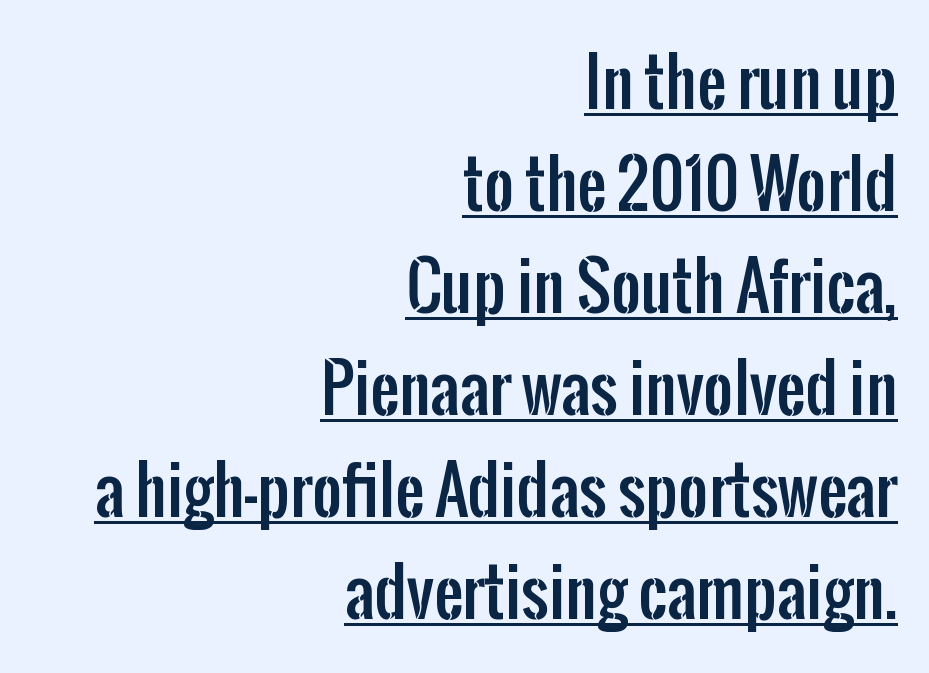
Q: Is the text italic (slanted)? A: No, it is upright.
Q: Is the typeface a serif or a sans-serif typeface? A: Sans-serif.
Q: Is the text underlined? A: Yes.
Q: How is the paragraph aligned? A: Right-aligned.
Q: Is the spacing between letters normal or unusually wide? A: Normal.
Q: Is the spacing between lines tight, normal or loose? A: Normal.
Q: Width (condensed, normal, or wide)? A: Condensed.
Q: Stroke contrast? A: Low.
Q: x-height? A: Medium.
Q: Monospaced? A: No.
